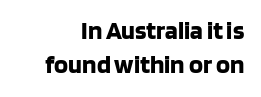
The image shows 26 px bold type, upright; set normal line spacing (1.32x), normal letter spacing, not underlined.
